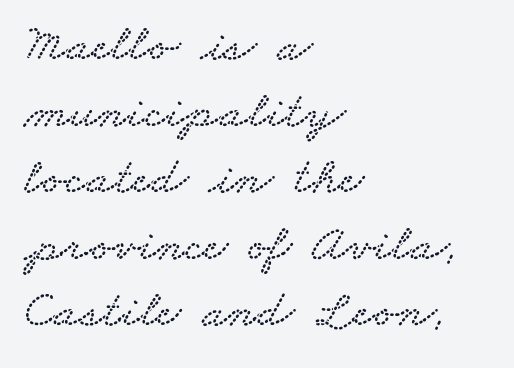
The image shows 52 px wide serif type; set left-aligned, normal line spacing (1.28x), normal letter spacing, not underlined; low stroke contrast and a small x-height.
